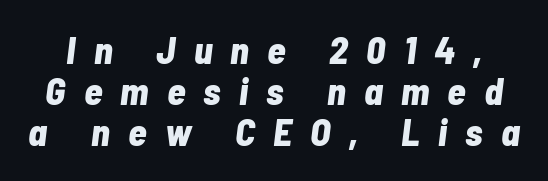
The space beneath each line is pristine and unruled. Here the designer chose a conventional face with non-uniform glyph widths. Is the type slanted? Yes — the strokes lean at a clear angle. What stands out about the letter spacing? Its width — letters are far apart.
